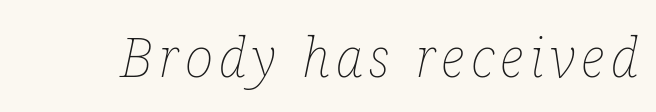
Every character sits at an angle, as italics do. Lines of text with bare space underneath. Is this a fixed-width face? No — the glyphs have proportional, varying widths. The face looks like a standard text weight, possibly lighter.
